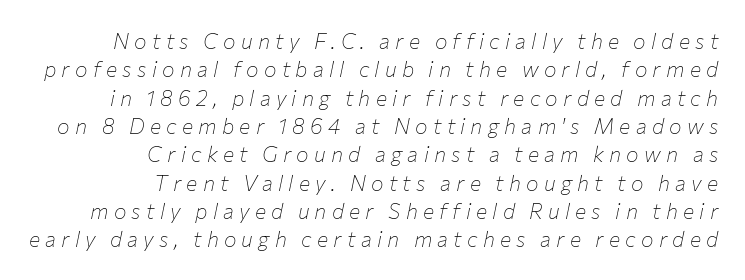
{"italic": "yes", "lean": "right", "slant_degrees": 12, "bold": "no", "underline": "no", "align": "right", "line_spacing": "normal", "line_spacing_ratio": 1.35, "letter_spacing": "wide", "letter_spacing_em": 0.25, "glyph_px": 21}
